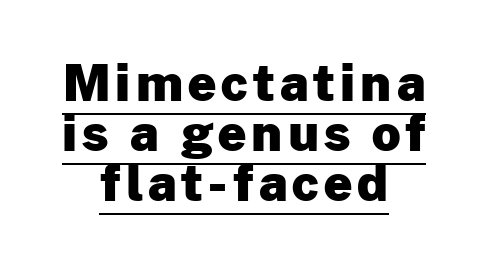
Serif or sans? Sans — the stroke terminals are bare. These words are printed bold, with thick strokes throughout. Looks like regular typesetting: each glyph gets only the width it needs. Quick note: not italic, upright.
